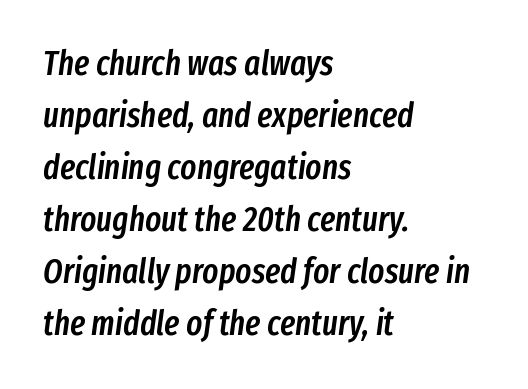
{"italic": "yes", "lean": "right", "slant_degrees": 8, "bold": "semi", "weight": "semibold", "width": "condensed", "stroke_contrast": "low", "x_height": "medium", "monospaced": "no", "underline": "no", "align": "left", "line_spacing": "normal", "line_spacing_ratio": 1.53, "letter_spacing": "normal", "letter_spacing_em": 0.0, "glyph_px": 34}
